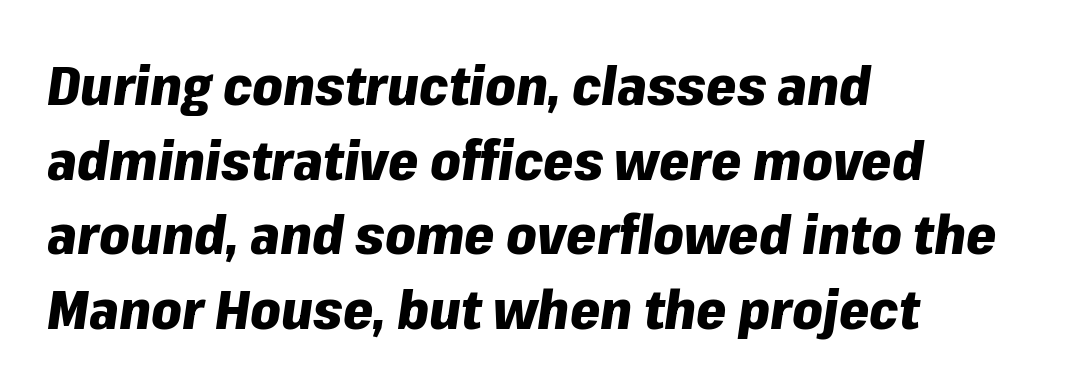
The image shows 54 px heavy type, italic (leaning right); set left-aligned, normal line spacing (1.38x), normal letter spacing, not underlined; low stroke contrast and a medium x-height.
